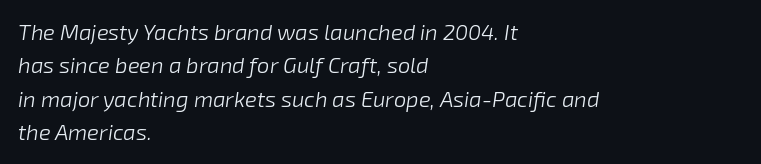
Q: Is the text bold? A: No.
Q: Is the text italic (slanted)? A: Yes, it leans right by about 8 degrees.
Q: Is the text underlined? A: No.
Q: How is the paragraph aligned? A: Left-aligned.
Q: Is the spacing between letters normal or unusually wide? A: Normal.
Q: Is the spacing between lines tight, normal or loose? A: Normal.
